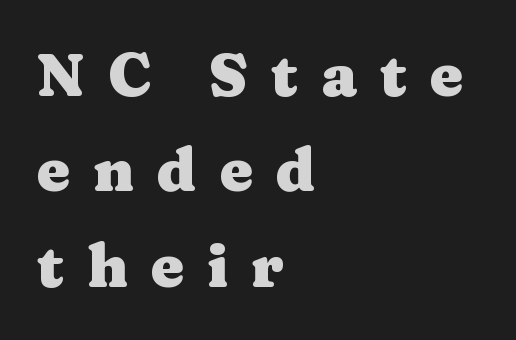
Q: Is the text bold? A: Yes.
Q: Is the text italic (slanted)? A: No, it is upright.
Q: Is the typeface a serif or a sans-serif typeface? A: Serif.
Q: Is the text underlined? A: No.
Q: How is the paragraph aligned? A: Left-aligned.
Q: Is the spacing between letters normal or unusually wide? A: Unusually wide.
Q: Is the spacing between lines tight, normal or loose? A: Normal.
Q: Width (condensed, normal, or wide)? A: Wide.
Q: Stroke contrast? A: Medium.
Q: x-height? A: Medium.
Q: Monospaced? A: No.
